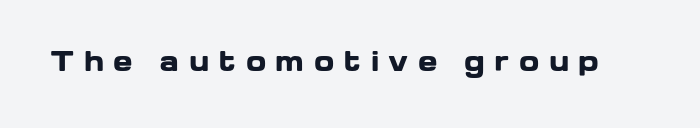
Any mark beneath the type? The region is blank. Look at the tracking — it's clearly loosened, letters drifting apart. A roman cut, with each character standing at attention. Its strokes are broad and dark, the hallmark of bold type.
